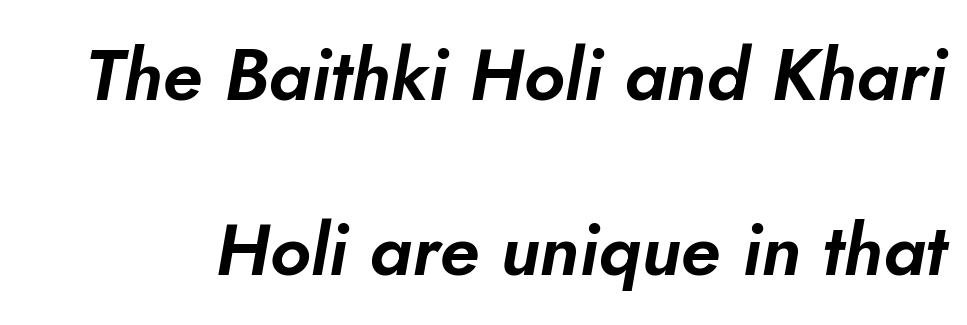
Q: Is the text italic (slanted)? A: Yes, it leans right by about 5 degrees.
Q: Is the text underlined? A: No.
Q: Is the spacing between letters normal or unusually wide? A: Normal.
Q: Is the spacing between lines tight, normal or loose? A: Loose.
Q: Width (condensed, normal, or wide)? A: Normal.
Q: Stroke contrast? A: Low.
Q: x-height? A: Small.
Q: Monospaced? A: No.
